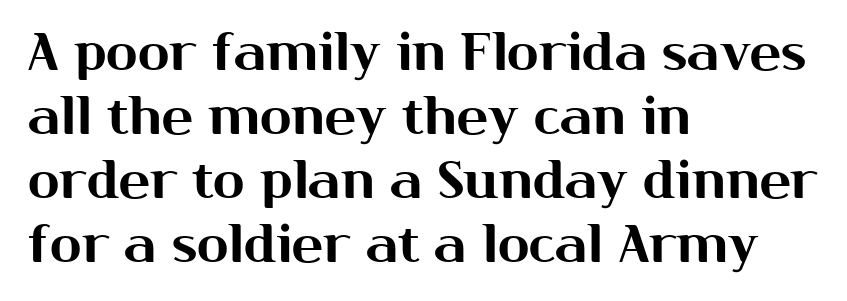
Q: Is the text italic (slanted)? A: No, it is upright.
Q: Is the typeface a serif or a sans-serif typeface? A: Sans-serif.
Q: Is the text underlined? A: No.
Q: How is the paragraph aligned? A: Left-aligned.
Q: Is the spacing between letters normal or unusually wide? A: Normal.
Q: Width (condensed, normal, or wide)? A: Normal.
Q: Stroke contrast? A: Medium.
Q: x-height? A: Medium.
Q: Monospaced? A: No.
